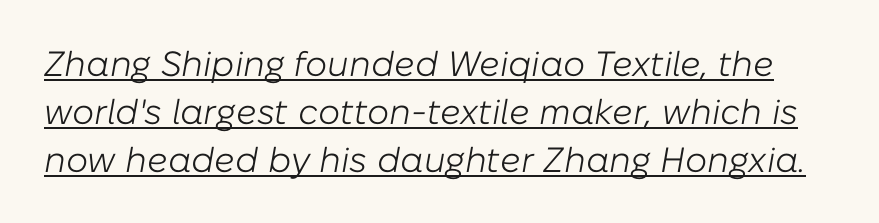
The image shows 35 px light type, italic (leaning right); set normal line spacing (1.37x), normal letter spacing, underlined; low stroke contrast and a medium x-height.
